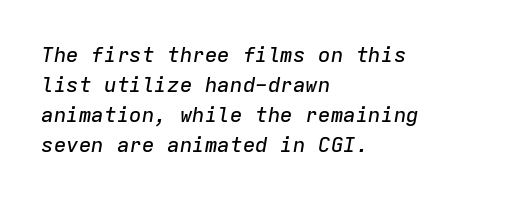
{"italic": "yes", "lean": "right", "slant_degrees": 9, "underline": "no", "align": "left", "line_spacing": "normal", "line_spacing_ratio": 1.43, "letter_spacing": "normal", "letter_spacing_em": 0.0, "glyph_px": 21}
